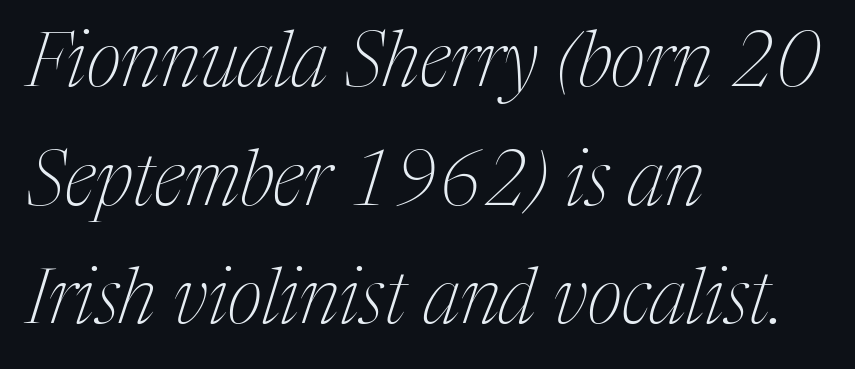
The image shows 76 px thin, condensed serif type, italic (leaning right); set left-aligned, normal line spacing (1.56x), normal letter spacing, not underlined; medium stroke contrast and a medium x-height.
